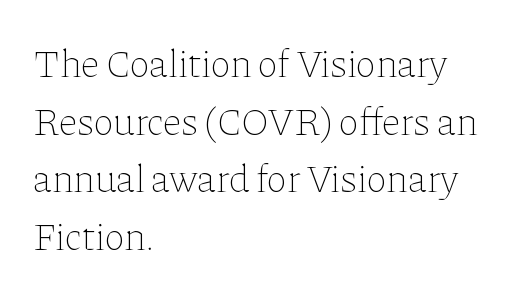
The image shows 39 px thin type, upright; set left-aligned, normal line spacing (1.48x), normal letter spacing, not underlined; low stroke contrast and a medium x-height.
